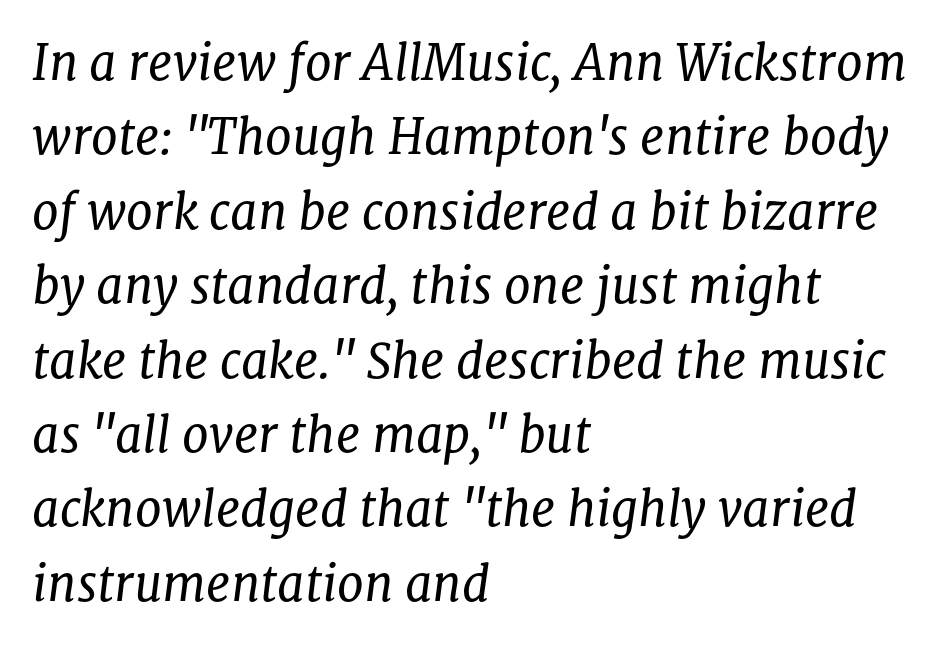
{"serif": "yes", "italic": "yes", "lean": "right", "slant_degrees": 8, "bold": "no", "weight": "regular", "width": "normal", "stroke_contrast": "low", "x_height": "medium", "monospaced": "no", "underline": "no", "align": "left", "line_spacing": "normal", "line_spacing_ratio": 1.55, "letter_spacing": "normal", "letter_spacing_em": 0.0, "glyph_px": 48}
